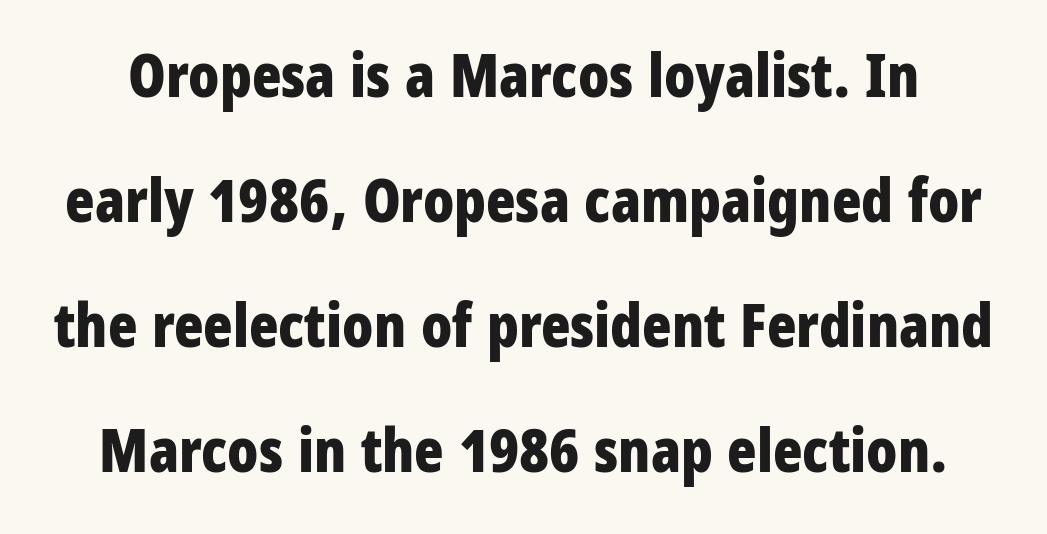
The face used here is rendered with its standard letterfit. The letters stand upright; this is a roman face. A bare baseline throughout the passage. Each letter keeps its own natural width here, so spacing adapts to shape. Heavy-handed strokes throughout: this text is bold.
